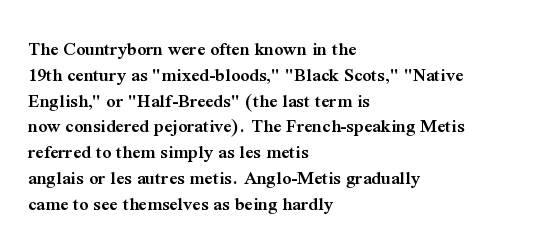
Q: Is the text bold? A: Semi-bold.
Q: Is the text italic (slanted)? A: No, it is upright.
Q: Is the text underlined? A: No.
Q: How is the paragraph aligned? A: Left-aligned.
Q: Is the spacing between letters normal or unusually wide? A: Normal.
Q: Is the spacing between lines tight, normal or loose? A: Normal.
